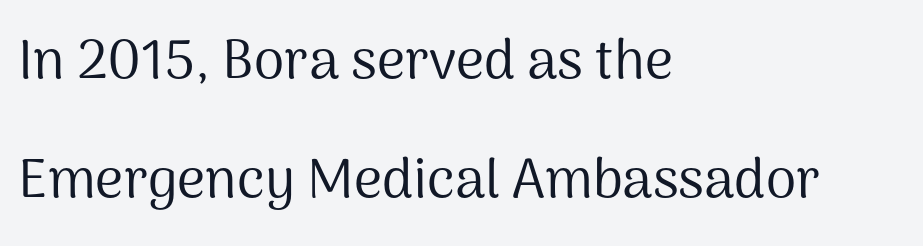
{"serif": "no", "italic": "no", "bold": "no", "weight": "regular", "width": "normal", "stroke_contrast": "medium", "x_height": "medium", "monospaced": "no", "underline": "no", "align": "left", "line_spacing": "loose", "line_spacing_ratio": 2.16, "letter_spacing": "normal", "letter_spacing_em": 0.0, "glyph_px": 55}
